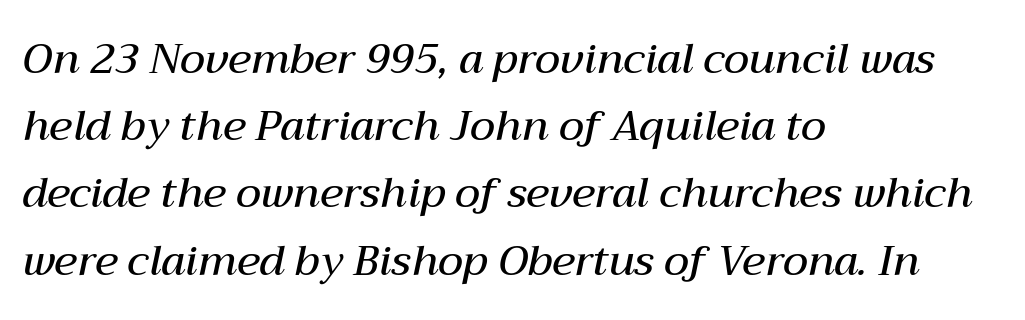
{"italic": "yes", "lean": "right", "slant_degrees": 12, "bold": "semi", "weight": "semibold", "width": "normal", "stroke_contrast": "medium", "x_height": "medium", "monospaced": "no", "underline": "no", "align": "left", "line_spacing": "normal", "line_spacing_ratio": 1.6, "letter_spacing": "normal", "letter_spacing_em": 0.0, "glyph_px": 42}
